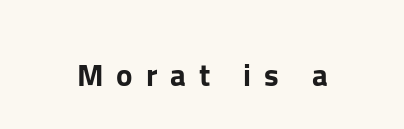
Q: Is the text italic (slanted)? A: No, it is upright.
Q: Is the typeface a serif or a sans-serif typeface? A: Sans-serif.
Q: Is the text underlined? A: No.
Q: Is the spacing between letters normal or unusually wide? A: Unusually wide.
Q: Width (condensed, normal, or wide)? A: Normal.
Q: Stroke contrast? A: Low.
Q: x-height? A: Medium.
Q: Monospaced? A: No.
